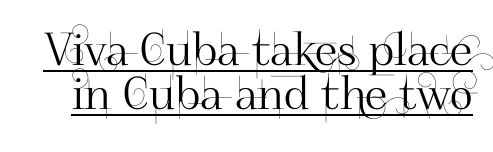
Note the varied advance widths — an 'i' is clearly narrower than an 'm'. The vertical gap from one line to the next is small. Does a line run under the words? Yes, clearly. If you drew a line through each stem, it would be perfectly vertical. The tracking reads as untouched default to a designer's eye.
